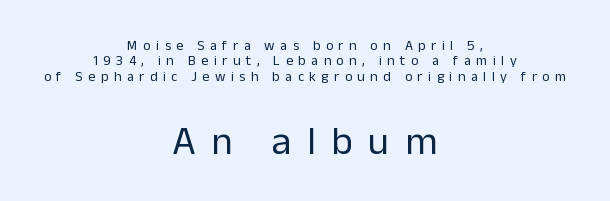
Q: Is the text bold? A: No.
Q: Is the text italic (slanted)? A: No, it is upright.
Q: Is the typeface a serif or a sans-serif typeface? A: Sans-serif.
Q: Is the text underlined? A: No.
Q: How is the paragraph aligned? A: Centered.
Q: Is the spacing between letters normal or unusually wide? A: Unusually wide.
Q: Is the spacing between lines tight, normal or loose? A: Tight.
Q: Which block of text is set in a larger size, the first (top) or the second (bottom)? A: The second (bottom) one.
Q: Width (condensed, normal, or wide)? A: Normal.
Q: Stroke contrast? A: Low.
Q: x-height? A: Medium.
Q: Monospaced? A: No.
